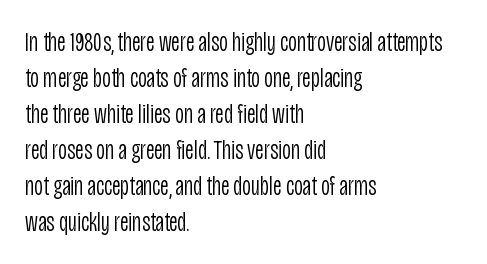
Q: Is the text bold? A: No.
Q: Is the text italic (slanted)? A: No, it is upright.
Q: Is the text underlined? A: No.
Q: How is the paragraph aligned? A: Left-aligned.
Q: Is the spacing between letters normal or unusually wide? A: Normal.
Q: Is the spacing between lines tight, normal or loose? A: Normal.
